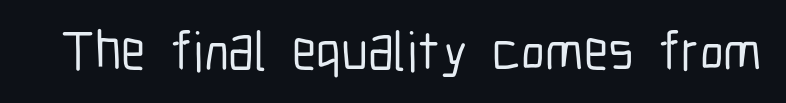
Q: Is the text italic (slanted)? A: No, it is upright.
Q: Is the typeface a serif or a sans-serif typeface? A: Sans-serif.
Q: Is the text underlined? A: No.
Q: Is the spacing between letters normal or unusually wide? A: Normal.
Q: Width (condensed, normal, or wide)? A: Condensed.
Q: Stroke contrast? A: Low.
Q: x-height? A: Medium.
Q: Monospaced? A: No.
